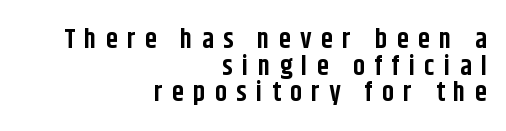
The image shows 27 px bold type, upright; set right-aligned, tight line spacing (0.99x), unusually wide letter spacing (+0.35 em), not underlined.
